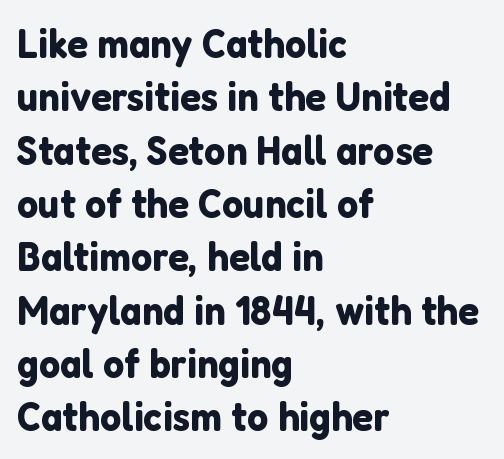
{"serif": "no", "italic": "no", "width": "normal", "stroke_contrast": "low", "x_height": "medium", "monospaced": "no", "underline": "no", "align": "left", "line_spacing": "normal", "line_spacing_ratio": 1.27, "letter_spacing": "normal", "letter_spacing_em": 0.0, "glyph_px": 42}
